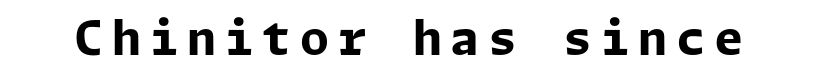
{"serif": "no", "italic": "no", "bold": "yes", "weight": "bold", "width": "normal", "stroke_contrast": "low", "x_height": "medium", "underline": "no", "glyph_px": 47}
